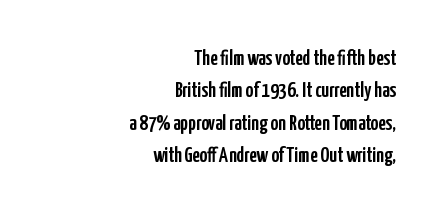
The image shows 21 px text type, upright; set right-aligned, normal line spacing (1.54x), normal letter spacing, not underlined.
